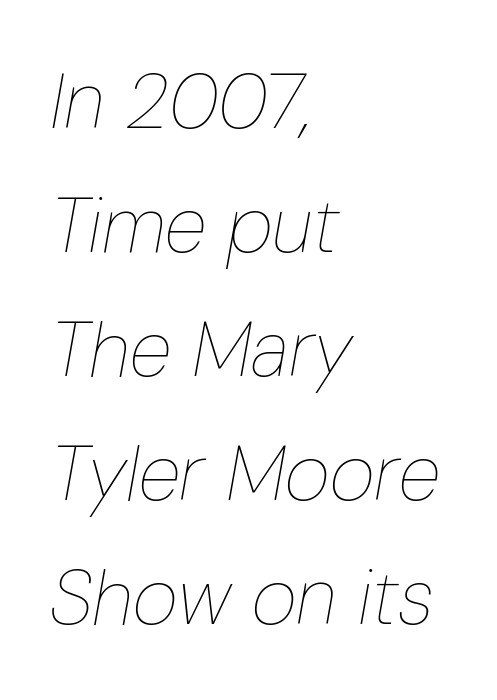
The image shows 78 px thin, condensed type, italic (leaning right); set left-aligned, normal line spacing (1.59x), normal letter spacing, not underlined; low stroke contrast and a medium x-height.
